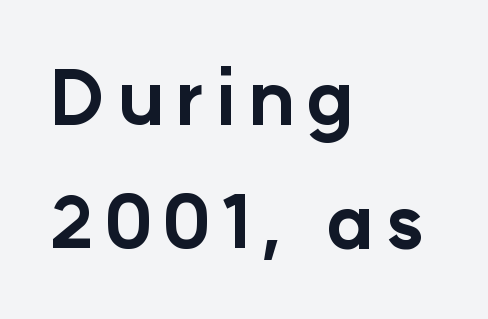
Q: Is the text bold? A: Yes.
Q: Is the text italic (slanted)? A: No, it is upright.
Q: Is the typeface a serif or a sans-serif typeface? A: Sans-serif.
Q: Is the text underlined? A: No.
Q: How is the paragraph aligned? A: Left-aligned.
Q: Is the spacing between lines tight, normal or loose? A: Normal.
Q: Width (condensed, normal, or wide)? A: Normal.
Q: Stroke contrast? A: Low.
Q: x-height? A: Medium.
Q: Monospaced? A: No.
